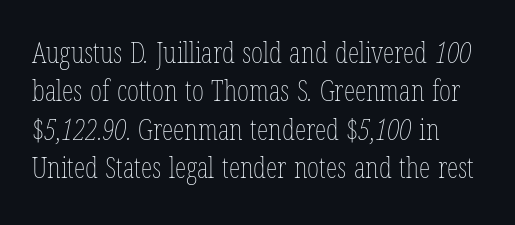
The image shows 29 px thin, condensed type; set normal line spacing (1.32x), normal letter spacing, not underlined; low stroke contrast and a medium x-height.
